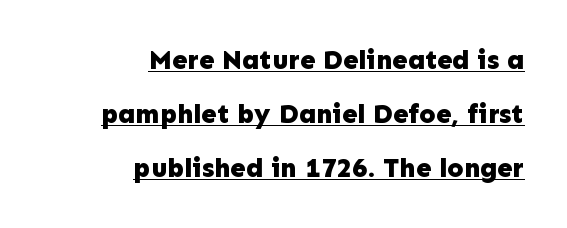
A flush-right, rag-left setting is used for this passage. This sample uses plain, unmodified letter spacing. Vertical strokes here are truly vertical. The passage shown stacks its lines with a broad gap.
